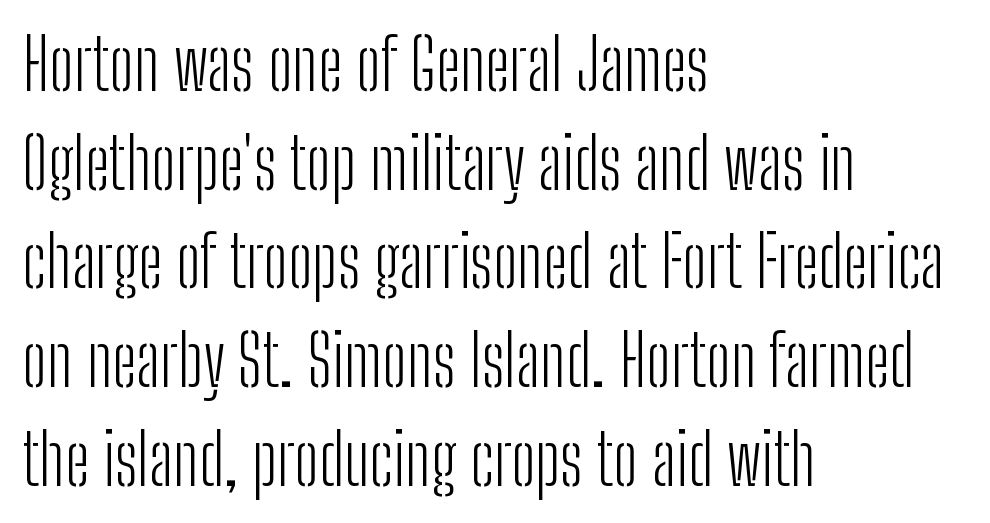
Q: Is the text bold? A: No.
Q: Is the text italic (slanted)? A: No, it is upright.
Q: Is the typeface a serif or a sans-serif typeface? A: Sans-serif.
Q: Is the text underlined? A: No.
Q: How is the paragraph aligned? A: Left-aligned.
Q: Is the spacing between letters normal or unusually wide? A: Normal.
Q: Is the spacing between lines tight, normal or loose? A: Normal.
Q: Width (condensed, normal, or wide)? A: Condensed.
Q: Stroke contrast? A: Low.
Q: x-height? A: Medium.
Q: Monospaced? A: No.
